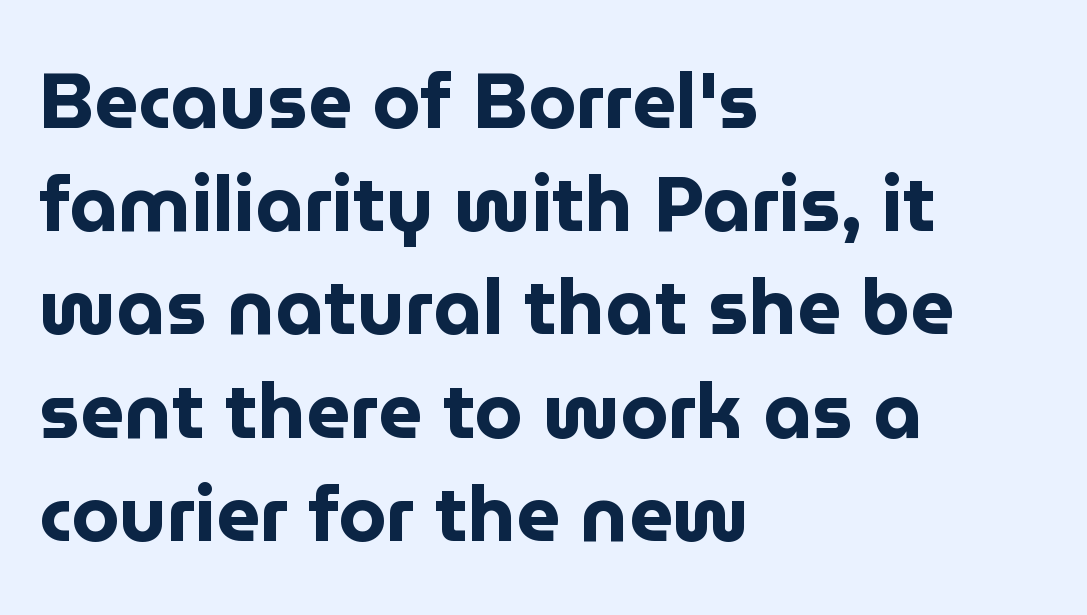
Q: Is the text bold? A: Yes.
Q: Is the text italic (slanted)? A: No, it is upright.
Q: Is the typeface a serif or a sans-serif typeface? A: Sans-serif.
Q: Is the text underlined? A: No.
Q: How is the paragraph aligned? A: Left-aligned.
Q: Is the spacing between letters normal or unusually wide? A: Normal.
Q: Is the spacing between lines tight, normal or loose? A: Normal.
Q: Width (condensed, normal, or wide)? A: Normal.
Q: Stroke contrast? A: Low.
Q: x-height? A: Medium.
Q: Monospaced? A: No.
